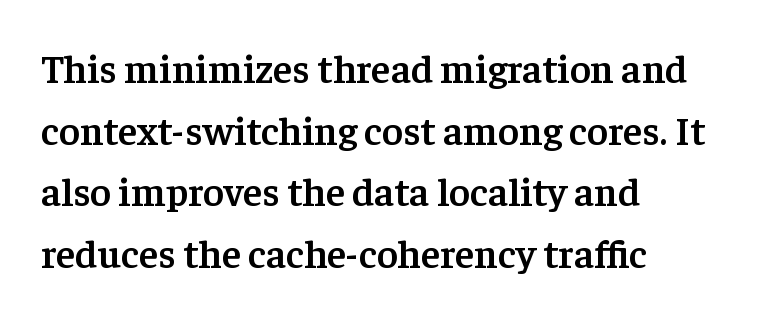
Q: Is the text bold? A: Semi-bold.
Q: Is the text italic (slanted)? A: No, it is upright.
Q: Is the typeface a serif or a sans-serif typeface? A: Serif.
Q: Is the text underlined? A: No.
Q: How is the paragraph aligned? A: Left-aligned.
Q: Is the spacing between letters normal or unusually wide? A: Normal.
Q: Is the spacing between lines tight, normal or loose? A: Normal.
Q: Width (condensed, normal, or wide)? A: Normal.
Q: Stroke contrast? A: Low.
Q: x-height? A: Medium.
Q: Monospaced? A: No.
